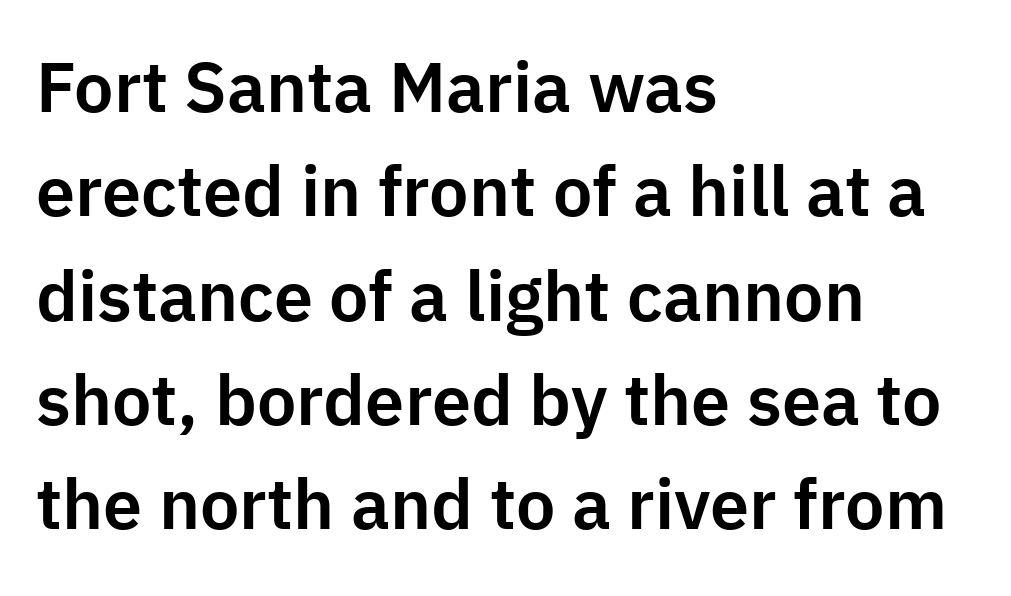
Underline: absent. Grotesque or geometric, the face here clearly has no serifs. Here the glyphs are tracked normally, forming tight word shapes. Every row of glyphs begins at an identical x-position on the left. Varying glyph widths throughout — classic text-font behaviour.
